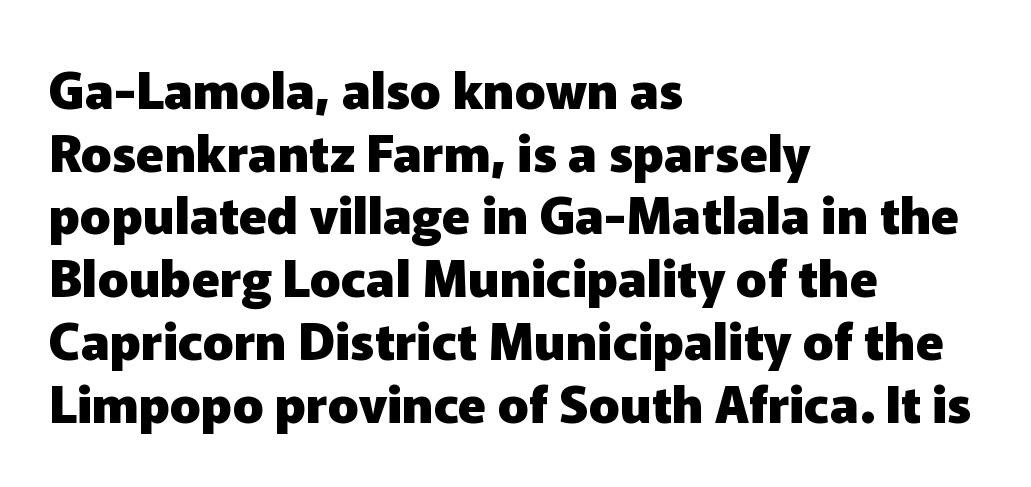
The image shows 51 px heavy sans-serif type, upright; set left-aligned, line spacing 1.23x, normal letter spacing, not underlined; low stroke contrast and a medium x-height.
